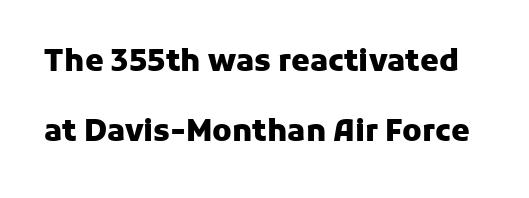
A typesetter would label this face a sans. The letters advance in unequal steps, a hallmark of proportional type. Anything drawn beneath the words? Only blank space. Is there any slant? The stems are plumb. How heavy is the stroke? Heavy — this is a bold. Widely set lines give the paragraph a tall, airy silhouette.
